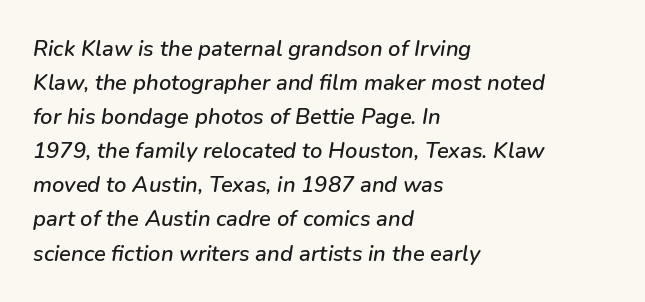
Anything drawn beneath the words? Only blank space. Every row of glyphs begins at an identical x-position on the left. Interline gaps are of average width in this sample. You could call the tracking neutral — neither tight nor loose. Yep, that's italic — everything's leaning.
